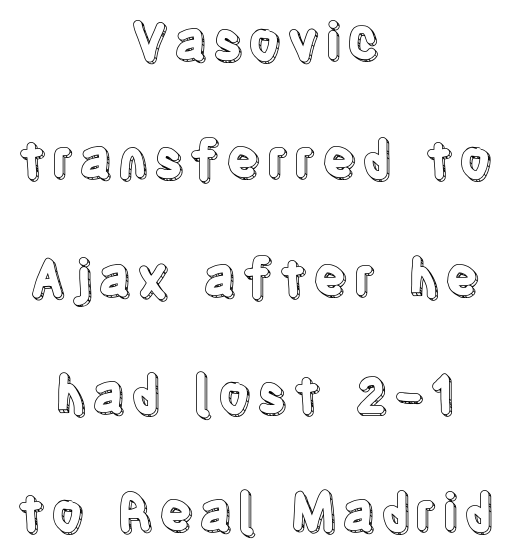
{"italic": "no", "width": "condensed", "x_height": "large", "monospaced": "no", "underline": "no", "align": "center", "line_spacing": "loose", "line_spacing_ratio": 2.31, "glyph_px": 51}
